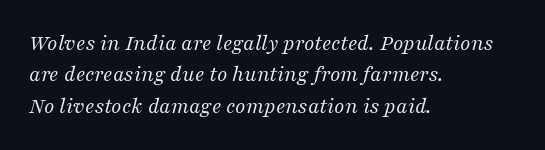
The image shows 23 px text type, italic (leaning right); set left-aligned, normal line spacing (1.36x), normal letter spacing, not underlined.
